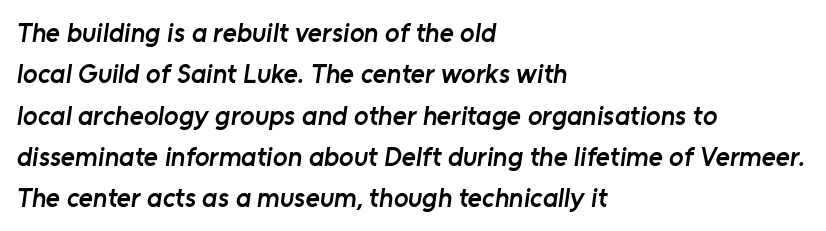
Q: Is the text bold? A: Semi-bold.
Q: Is the text underlined? A: No.
Q: How is the paragraph aligned? A: Left-aligned.
Q: Is the spacing between letters normal or unusually wide? A: Normal.
Q: Is the spacing between lines tight, normal or loose? A: Normal.
